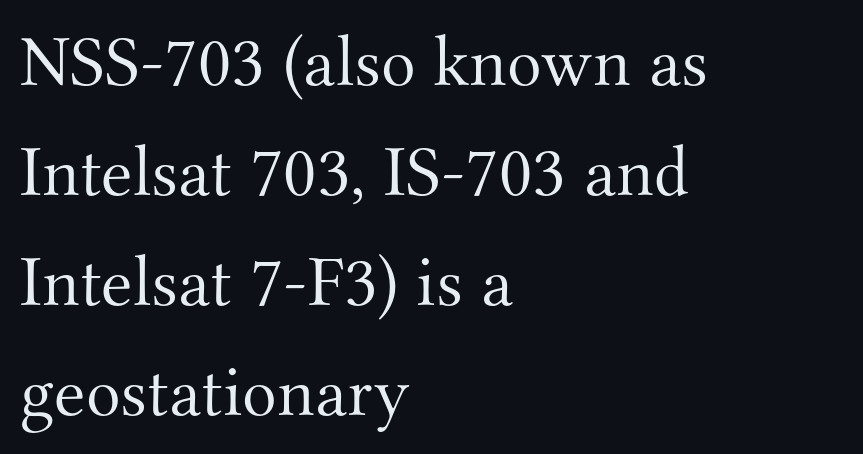
{"serif": "yes", "italic": "no", "bold": "no", "weight": "light", "width": "normal", "stroke_contrast": "medium", "x_height": "small", "monospaced": "no", "underline": "no", "align": "left", "line_spacing": "normal", "line_spacing_ratio": 1.53, "letter_spacing": "normal", "letter_spacing_em": 0.0, "glyph_px": 72}
